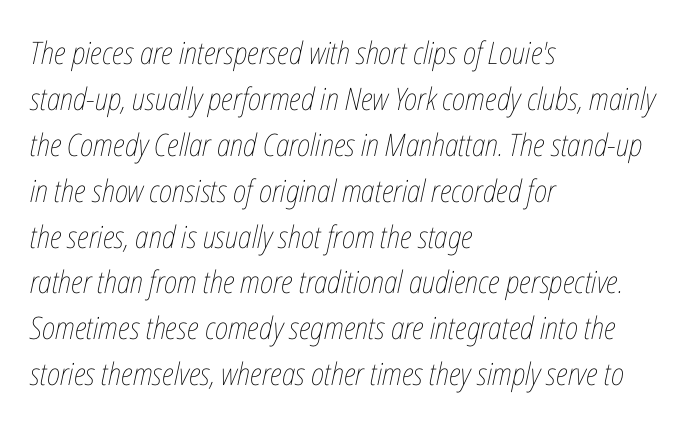
This reads as an unemphasized weight, regular at the heaviest. Compared with typical paragraphs, the rows here are spaced about the same. A typesetter would mark this as italic. The lines are quadded left. Underlining? Definitely not there. Varying glyph widths throughout — classic text-font behaviour.
